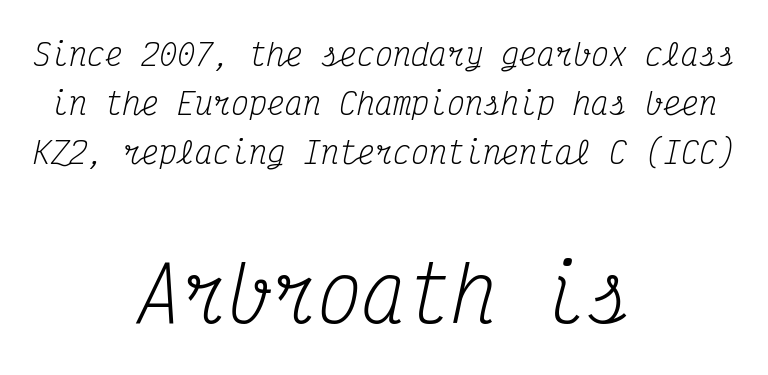
Clear beneath every line of the passage. The type is set solid horizontally, with unmodified tracking. This is not heavy type; no bold has been used. Whoever set this chose a conventional vertical rhythm.
